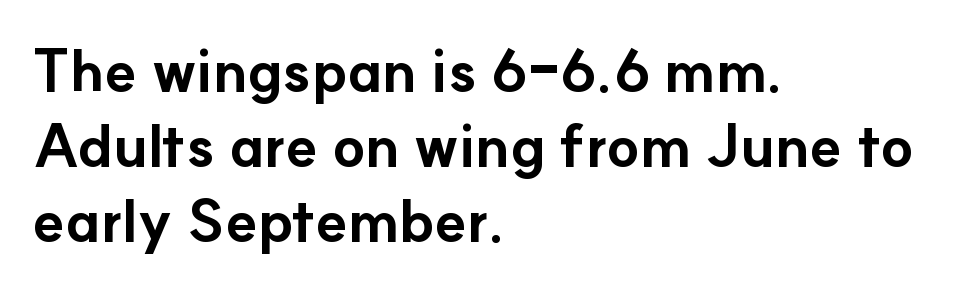
{"serif": "no", "italic": "no", "bold": "yes", "weight": "bold", "width": "normal", "stroke_contrast": "low", "x_height": "small", "monospaced": "no", "underline": "no", "align": "left", "line_spacing": "normal", "line_spacing_ratio": 1.27, "letter_spacing": "normal", "letter_spacing_em": 0.0, "glyph_px": 59}
